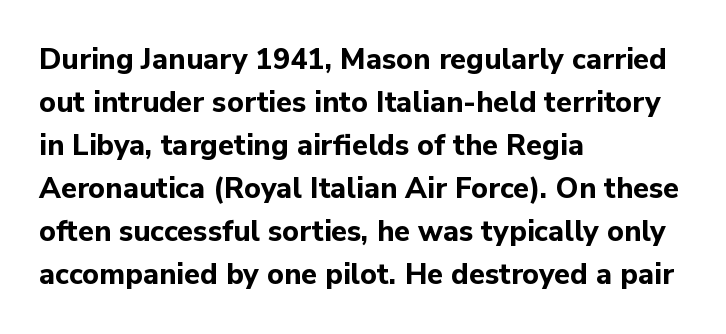
A sans-serif font was chosen for this passage. The tracking reads as untouched default to a designer's eye. A normal amount of white space separates one row of letters from the next. Heavy, bold letterforms. A typesetter would call this proportional, since set widths differ per character. Does the lettering tilt? It doesn't — this is upright.
